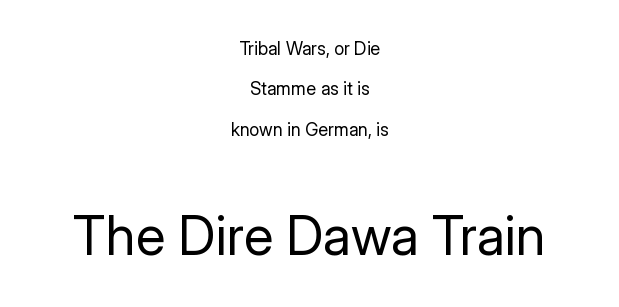
{"serif": "no", "italic": "no", "bold": "no", "weight": "regular", "width": "normal", "stroke_contrast": "low", "x_height": "medium", "monospaced": "no", "underline": "no", "align": "center", "line_spacing": "loose", "line_spacing_ratio": 2.25, "letter_spacing": "normal", "letter_spacing_em": 0.0, "larger_block": "second", "size_ratio": 3.0, "glyph_px": 54}
